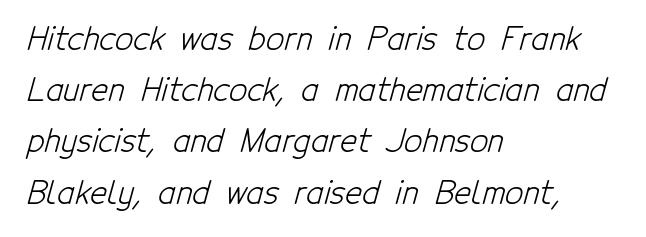
Q: Is the text bold? A: No.
Q: Is the typeface a serif or a sans-serif typeface? A: Sans-serif.
Q: Is the text underlined? A: No.
Q: How is the paragraph aligned? A: Left-aligned.
Q: Is the spacing between letters normal or unusually wide? A: Normal.
Q: Is the spacing between lines tight, normal or loose? A: Normal.
Q: Width (condensed, normal, or wide)? A: Condensed.
Q: Stroke contrast? A: Low.
Q: x-height? A: Medium.
Q: Monospaced? A: No.
